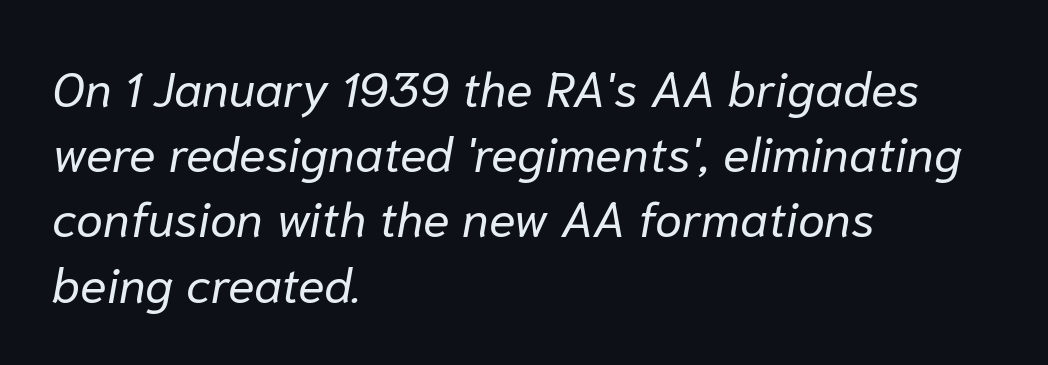
{"italic": "yes", "lean": "right", "slant_degrees": 10, "bold": "no", "weight": "regular", "width": "normal", "stroke_contrast": "low", "x_height": "medium", "monospaced": "no", "underline": "no", "align": "left", "line_spacing": "normal", "line_spacing_ratio": 1.33, "letter_spacing": "normal", "letter_spacing_em": 0.0, "glyph_px": 49}
